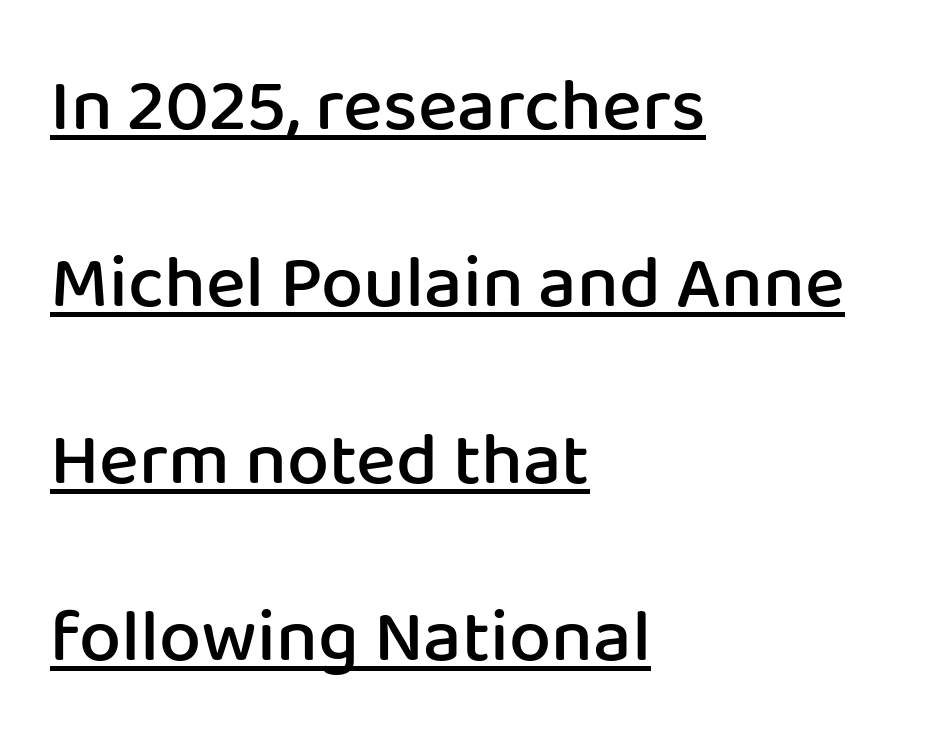
{"serif": "no", "italic": "no", "bold": "semi", "weight": "semibold", "width": "normal", "stroke_contrast": "low", "x_height": "medium", "monospaced": "no", "underline": "yes", "align": "left", "line_spacing": "loose", "line_spacing_ratio": 2.36, "letter_spacing": "normal", "letter_spacing_em": 0.0, "glyph_px": 75}
